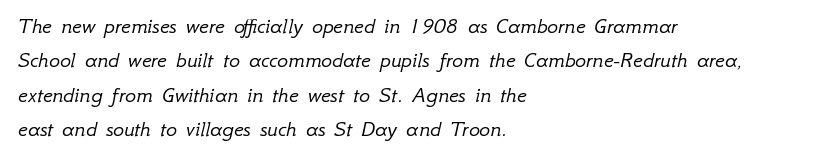
The image shows 23 px text type, italic (leaning right); set left-aligned, normal line spacing (1.49x), normal letter spacing, not underlined.
